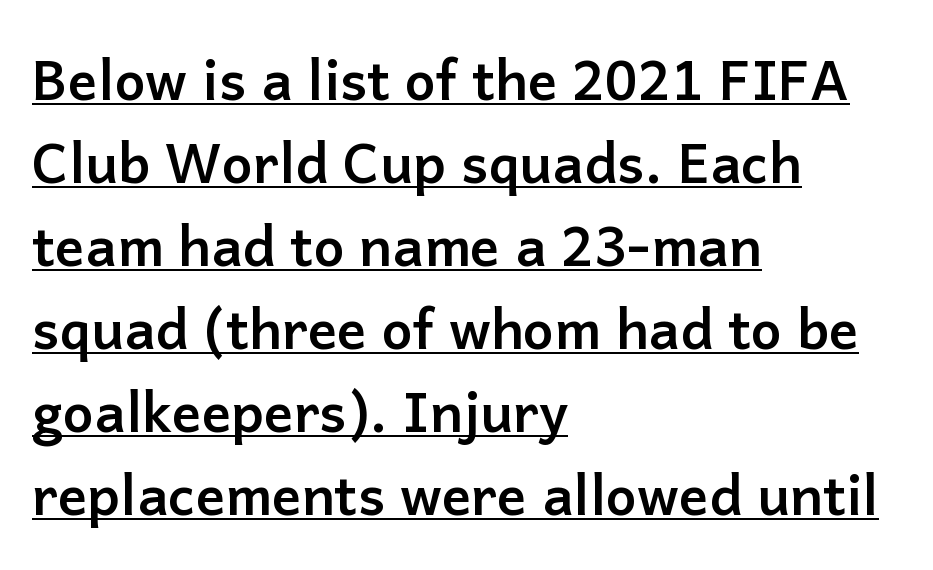
The strokes are fattened all the way to bold. Like a heading marked for emphasis, these lines bear an underscore. The line-height multiplier appears to be the usual default. Here the glyphs are tracked normally, forming tight word shapes. The passage shown is typed in a proportional face where columns would drift.
